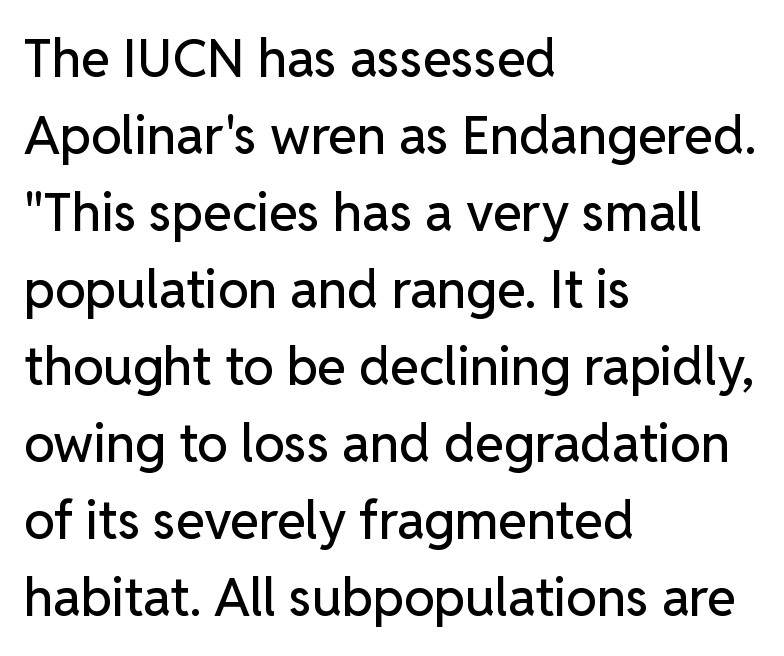
Only glyphs here, with clear space below each row. The typeface chosen for these lines omits serifs. Tall strokes in this sample are plumb rather than angled. The face used here is proportionally spaced, like ordinary book or web type. There is no visible air inserted between adjacent glyphs. Reading down the block, your eye returns to a fixed left position each line.
